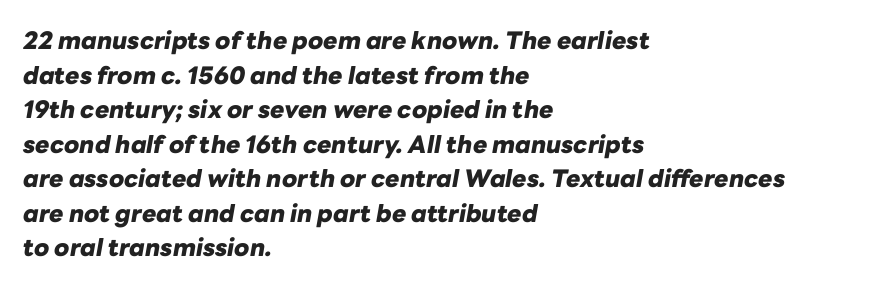
The image shows 24 px bold type, italic (leaning right); set left-aligned, normal line spacing (1.44x), normal letter spacing, not underlined.
